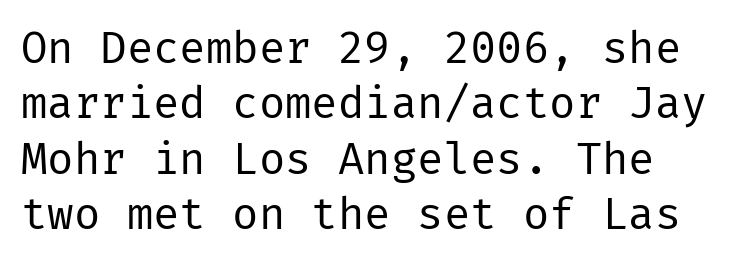
In terms of letterspacing, this is plain default setting. Evenly set lines give the paragraph a standard silhouette. If you drew a line through each stem, it would be perfectly vertical. Stem width sits at or under what a default text font uses. The text was rendered using a sans face with plain stroke endings. The baseline area is clear.
